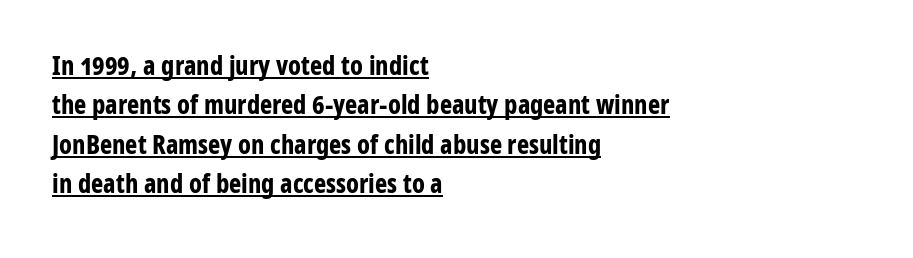
The image shows 26 px bold type, upright; set left-aligned, normal line spacing (1.51x), normal letter spacing, underlined.
